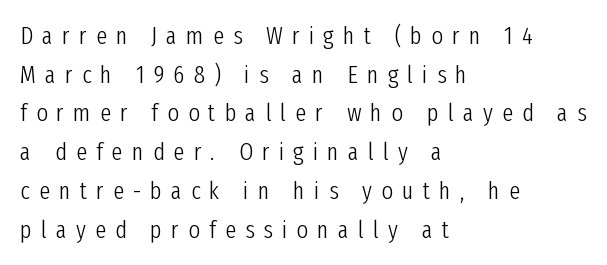
Q: Is the text bold? A: No.
Q: Is the text italic (slanted)? A: No, it is upright.
Q: Is the text underlined? A: No.
Q: How is the paragraph aligned? A: Left-aligned.
Q: Is the spacing between letters normal or unusually wide? A: Unusually wide.
Q: Is the spacing between lines tight, normal or loose? A: Normal.
